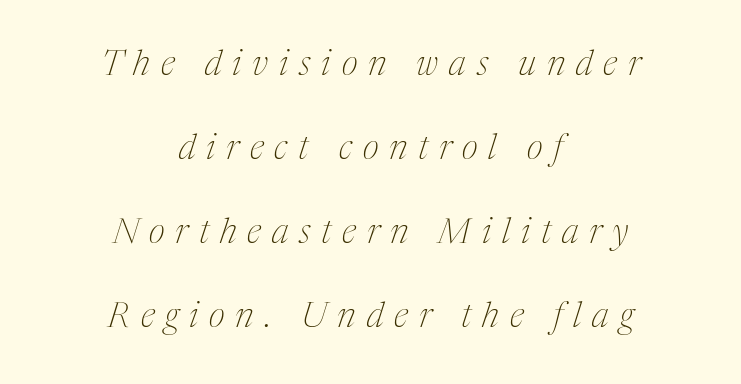
Q: Is the text bold? A: No.
Q: Is the text italic (slanted)? A: Yes, it leans right by about 17 degrees.
Q: Is the typeface a serif or a sans-serif typeface? A: Serif.
Q: Is the text underlined? A: No.
Q: How is the paragraph aligned? A: Centered.
Q: Is the spacing between letters normal or unusually wide? A: Unusually wide.
Q: Is the spacing between lines tight, normal or loose? A: Loose.
Q: Width (condensed, normal, or wide)? A: Condensed.
Q: Stroke contrast? A: Medium.
Q: x-height? A: Medium.
Q: Monospaced? A: No.
